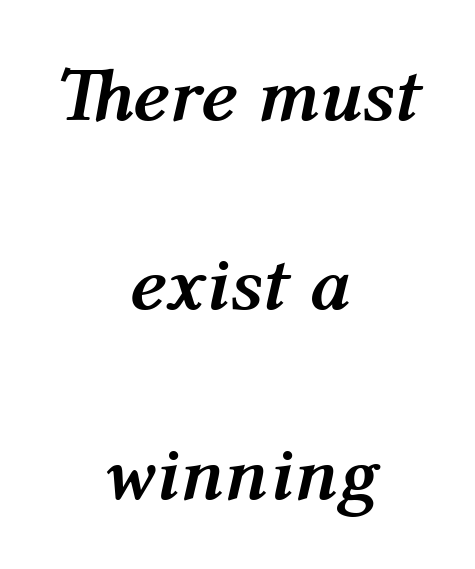
The image shows 77 px semibold type, italic (leaning right); set centered, loose line spacing (2.46x), normal letter spacing, not underlined; medium stroke contrast and a medium x-height.
